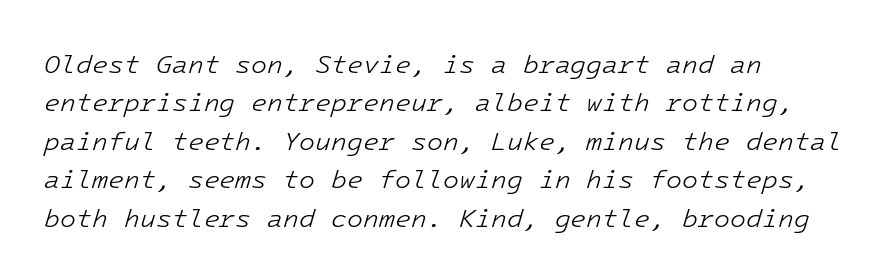
{"italic": "yes", "lean": "right", "slant_degrees": 16, "bold": "no", "underline": "no", "align": "left", "line_spacing": "normal", "line_spacing_ratio": 1.48, "letter_spacing": "normal", "letter_spacing_em": 0.0, "glyph_px": 26}
